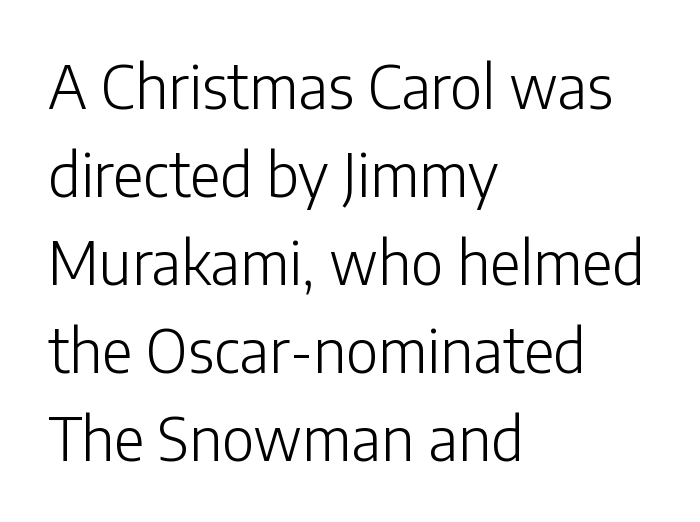
{"serif": "no", "italic": "no", "bold": "no", "weight": "light", "width": "normal", "stroke_contrast": "low", "x_height": "medium", "monospaced": "no", "underline": "no", "align": "left", "line_spacing": "normal", "line_spacing_ratio": 1.49, "letter_spacing": "normal", "letter_spacing_em": 0.0, "glyph_px": 59}
